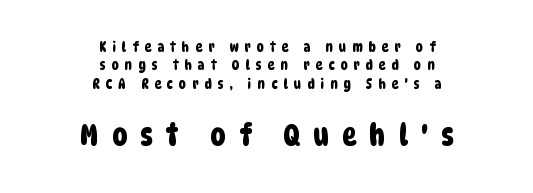
Q: Is the typeface a serif or a sans-serif typeface? A: Sans-serif.
Q: Is the text underlined? A: No.
Q: How is the paragraph aligned? A: Centered.
Q: Is the spacing between letters normal or unusually wide? A: Unusually wide.
Q: Is the spacing between lines tight, normal or loose? A: Normal.
Q: Which block of text is set in a larger size, the first (top) or the second (bottom)? A: The second (bottom) one.
Q: Width (condensed, normal, or wide)? A: Condensed.
Q: Stroke contrast? A: Low.
Q: x-height? A: Large.
Q: Monospaced? A: No.
